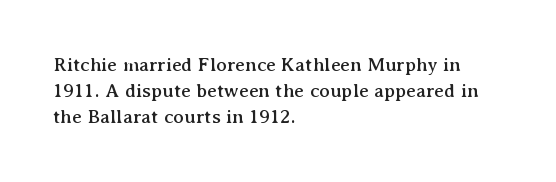
Rows of type keep a routine distance in the vertical direction. Designer's note — italics off, roman on. These lines stack with their left ends in a neat column. You could call the tracking neutral — neither tight nor loose. Each row of text sits above clean, open space.
